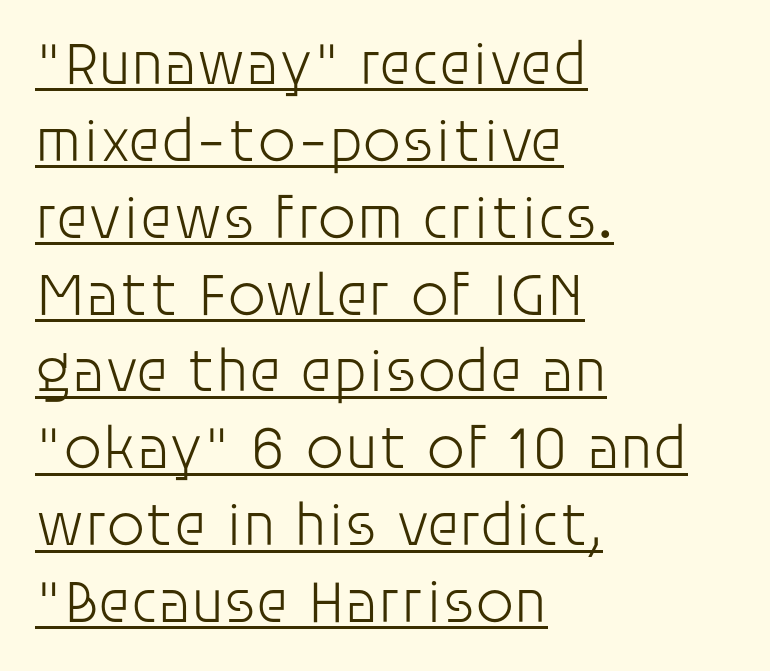
Q: Is the text bold? A: No.
Q: Is the text italic (slanted)? A: No, it is upright.
Q: Is the typeface a serif or a sans-serif typeface? A: Sans-serif.
Q: Is the text underlined? A: Yes.
Q: How is the paragraph aligned? A: Left-aligned.
Q: Is the spacing between letters normal or unusually wide? A: Normal.
Q: Is the spacing between lines tight, normal or loose? A: Normal.
Q: Width (condensed, normal, or wide)? A: Normal.
Q: Stroke contrast? A: Low.
Q: x-height? A: Large.
Q: Monospaced? A: No.
